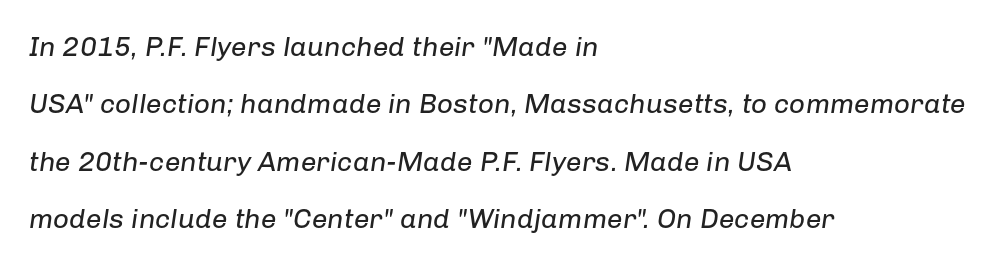
The image shows 28 px regular-weight type, italic (leaning right); set left-aligned, loose line spacing (2.05x), normal letter spacing, not underlined; low stroke contrast and a medium x-height.
